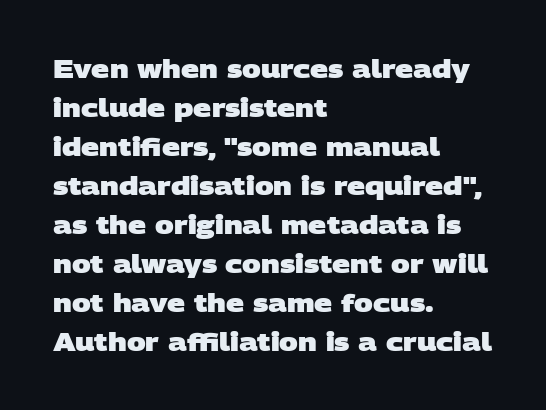
The image shows 25 px bold type; set left-aligned, normal line spacing (1.56x), normal letter spacing, not underlined.
